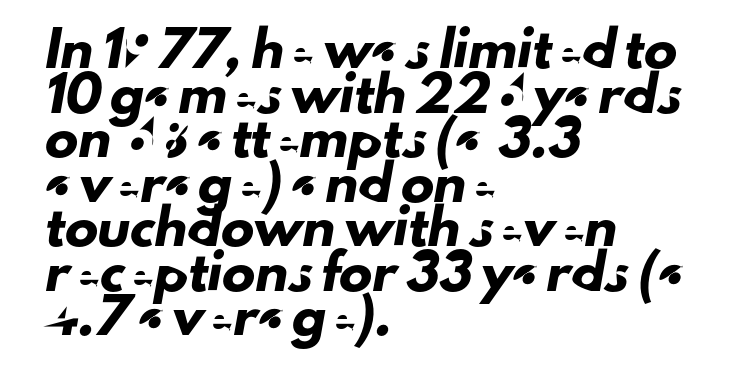
A sans-serif font was chosen for this passage. A typesetter would call this zero additional tracking. Regular leading. Glance below the letters and you will spot only blank space. The setting favours the left margin, as ordinary paragraphs usually do.
